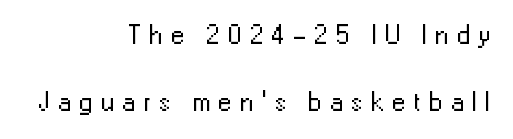
The image shows 27 px text type, upright; set right-aligned, loose line spacing (2.48x), unusually wide letter spacing (+0.3 em), not underlined.
